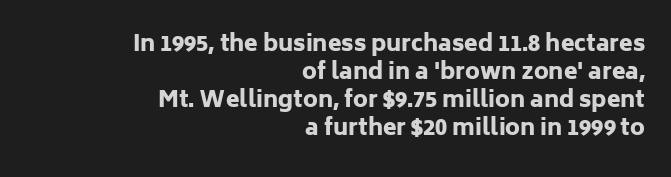
The image shows 22 px bold type, upright; set right-aligned, normal line spacing (1.28x), normal letter spacing, not underlined.
